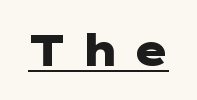
Q: Is the text bold? A: Yes.
Q: Is the text italic (slanted)? A: No, it is upright.
Q: Is the typeface a serif or a sans-serif typeface? A: Sans-serif.
Q: Is the text underlined? A: Yes.
Q: Is the spacing between letters normal or unusually wide? A: Unusually wide.
Q: Width (condensed, normal, or wide)? A: Wide.
Q: Stroke contrast? A: Low.
Q: x-height? A: Medium.
